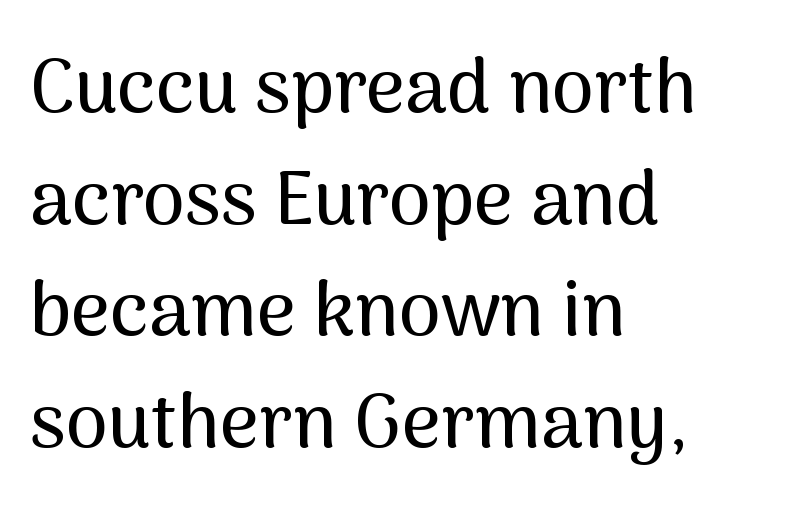
The image shows 76 px sans-serif type, upright; set left-aligned, normal line spacing (1.47x), normal letter spacing, not underlined; medium stroke contrast and a medium x-height.
